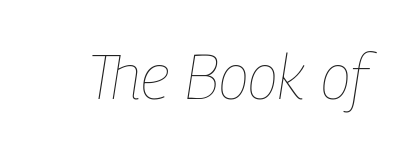
The foot of each line stays bare and open. The letters advance in unequal steps, a hallmark of proportional type. If you drew a line through each stem, it would be angled. Characters follow at the spacing the type designer built in. Is the type heavy? It reads as light-to-regular instead.
